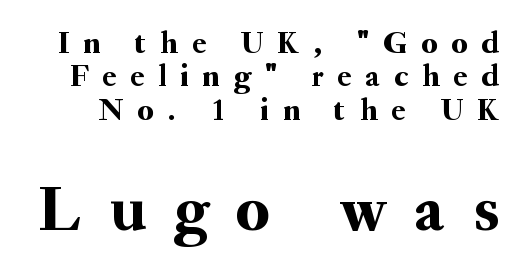
Q: Is the text italic (slanted)? A: No, it is upright.
Q: Is the typeface a serif or a sans-serif typeface? A: Serif.
Q: Is the text underlined? A: No.
Q: Is the spacing between letters normal or unusually wide? A: Unusually wide.
Q: Is the spacing between lines tight, normal or loose? A: Tight.
Q: Which block of text is set in a larger size, the first (top) or the second (bottom)? A: The second (bottom) one.
Q: Width (condensed, normal, or wide)? A: Normal.
Q: Stroke contrast? A: Medium.
Q: x-height? A: Small.
Q: Monospaced? A: No.
